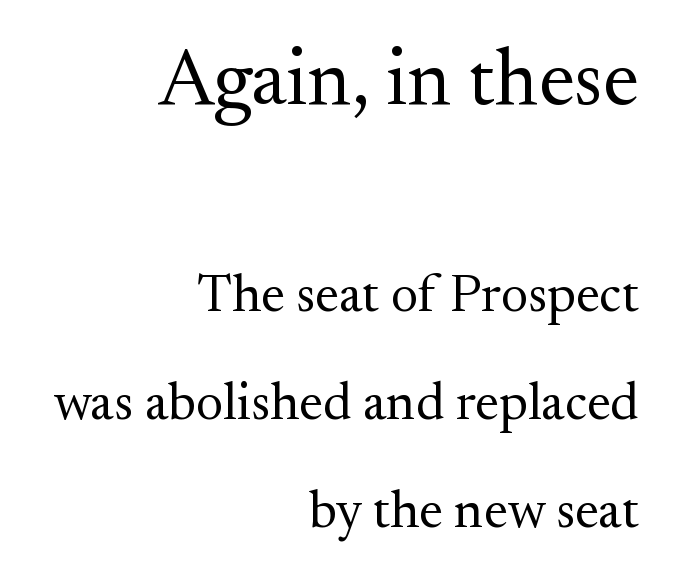
{"serif": "yes", "italic": "no", "bold": "no", "weight": "regular", "width": "normal", "stroke_contrast": "medium", "x_height": "small", "monospaced": "no", "underline": "no", "align": "right", "line_spacing": "loose", "line_spacing_ratio": 2.04, "letter_spacing": "normal", "letter_spacing_em": 0.0, "larger_block": "first", "size_ratio": 1.51, "glyph_px": 80}
